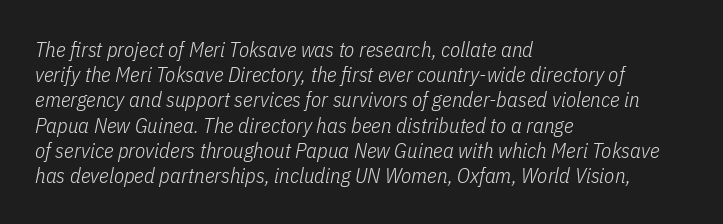
{"italic": "yes", "lean": "right", "slant_degrees": 11, "bold": "no", "underline": "no", "align": "left", "line_spacing_ratio": 1.2, "letter_spacing": "normal", "letter_spacing_em": 0.0, "glyph_px": 21}
